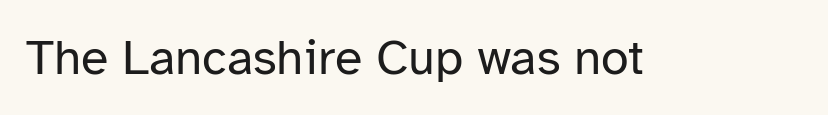
Regarding serifs, this sample does without them. Varying glyph widths throughout — classic text-font behaviour. Vertical stems look standard width or narrower in stroke. This rendering leaves character spacing at its baseline value. This is roman type, the default non-slanted kind.
